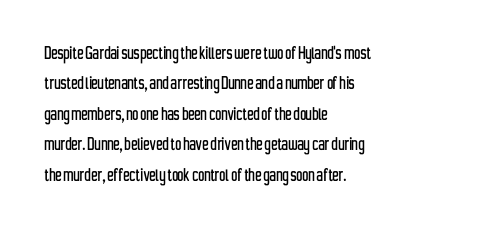
The image shows 21 px text type, upright; set left-aligned, normal line spacing (1.45x), normal letter spacing, not underlined.
